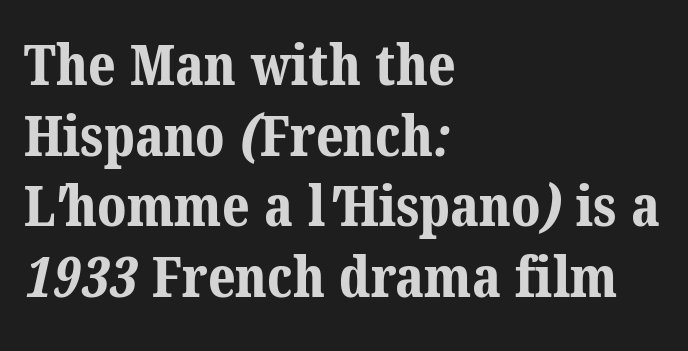
{"serif": "yes", "bold": "yes", "weight": "bold", "width": "normal", "stroke_contrast": "medium", "x_height": "medium", "monospaced": "no", "underline": "no", "align": "left", "line_spacing_ratio": 1.24, "letter_spacing": "normal", "letter_spacing_em": 0.0, "glyph_px": 57}
